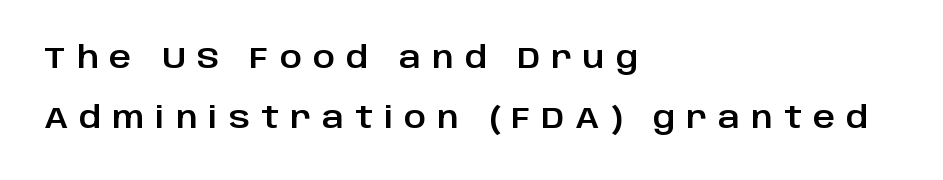
Q: Is the text italic (slanted)? A: No, it is upright.
Q: Is the typeface a serif or a sans-serif typeface? A: Sans-serif.
Q: Is the text underlined? A: No.
Q: How is the paragraph aligned? A: Left-aligned.
Q: Is the spacing between letters normal or unusually wide? A: Unusually wide.
Q: Is the spacing between lines tight, normal or loose? A: Loose.
Q: Width (condensed, normal, or wide)? A: Normal.
Q: Stroke contrast? A: Low.
Q: x-height? A: Large.
Q: Monospaced? A: No.
